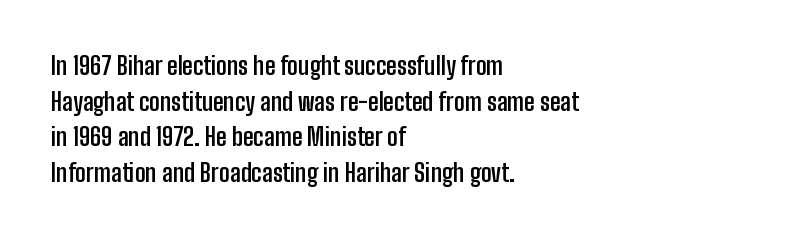
Its strokes are broad and dark, the hallmark of bold type. Short and long lines alike share a common starting point at left. Reading down the column, the eye jumps a familiar distance to each next line. Bare-footed words on every line.
